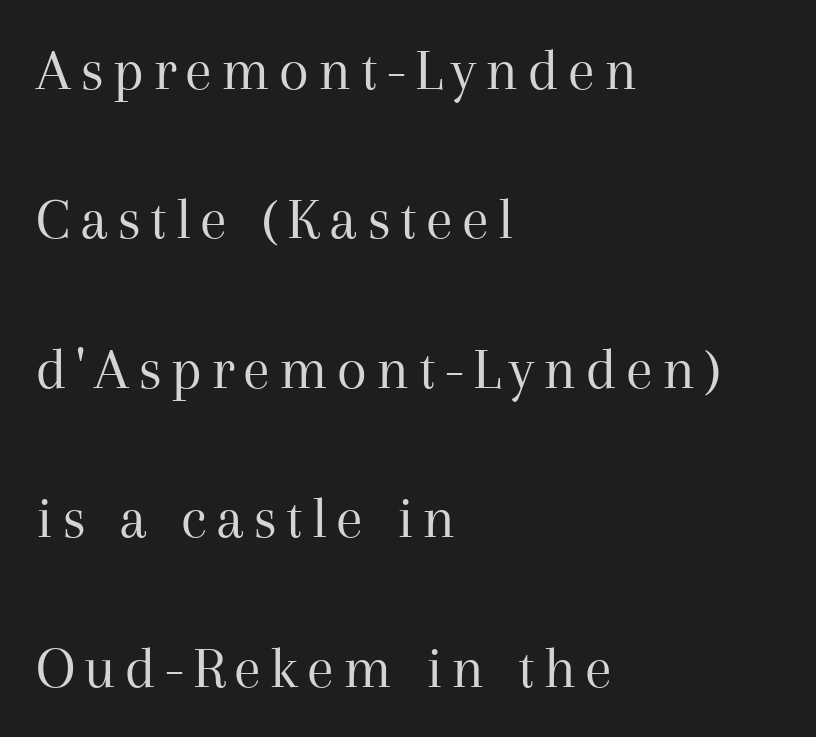
Leading is clearly above the norm, producing a sparse column. The strip under each line holds only bare page. Ordinary non-slanted type is in use. Caption: multi-line text, flush left, ragged right. Serifs: yes, visible at the terminals of the letterforms.
